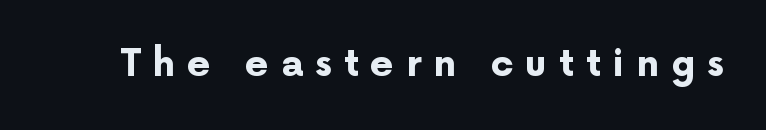
The letters are spread apart with noticeably loose tracking. Is the type bold? Yes — the strokes are clearly thick and heavy. The lettering holds an erect, upright posture throughout. The rendering uses natural spacing where letterforms have individual widths. Is this a sans? Yes — the strokes have no serifs. The string is rendered with underlining switched off.
